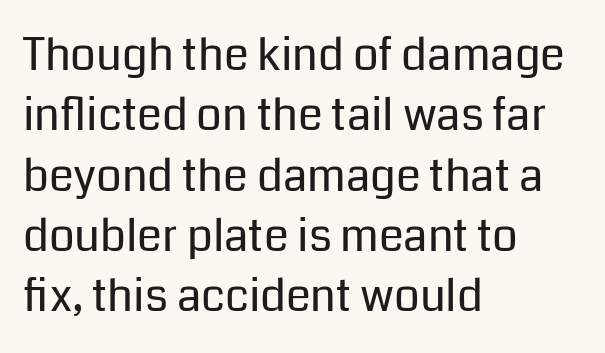
Q: Is the text bold? A: No.
Q: Is the text italic (slanted)? A: No, it is upright.
Q: Is the typeface a serif or a sans-serif typeface? A: Sans-serif.
Q: Is the text underlined? A: No.
Q: How is the paragraph aligned? A: Left-aligned.
Q: Is the spacing between letters normal or unusually wide? A: Normal.
Q: Is the spacing between lines tight, normal or loose? A: Normal.
Q: Width (condensed, normal, or wide)? A: Normal.
Q: Stroke contrast? A: Low.
Q: x-height? A: Medium.
Q: Monospaced? A: No.
